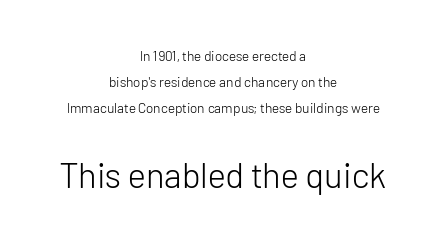
Q: Is the text bold? A: No.
Q: Is the text italic (slanted)? A: No, it is upright.
Q: Is the typeface a serif or a sans-serif typeface? A: Sans-serif.
Q: Is the text underlined? A: No.
Q: How is the paragraph aligned? A: Centered.
Q: Is the spacing between letters normal or unusually wide? A: Normal.
Q: Which block of text is set in a larger size, the first (top) or the second (bottom)? A: The second (bottom) one.
Q: Width (condensed, normal, or wide)? A: Normal.
Q: Stroke contrast? A: Low.
Q: x-height? A: Medium.
Q: Monospaced? A: No.
